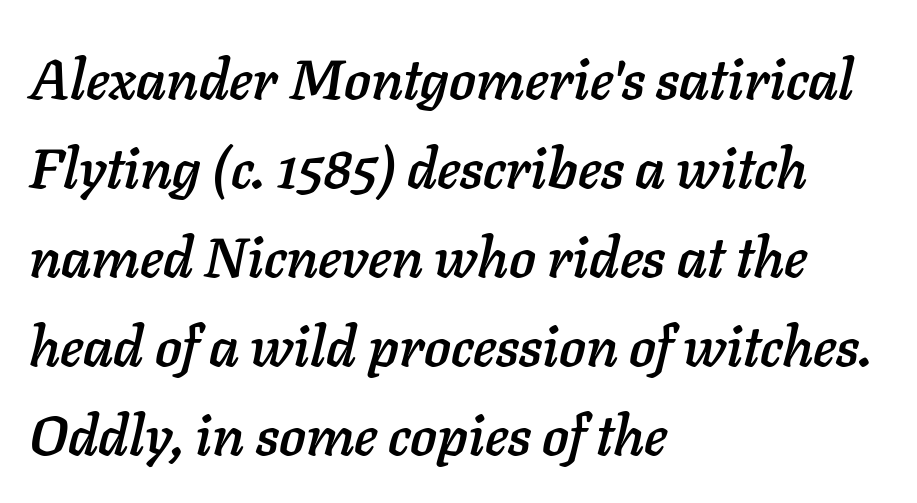
{"italic": "yes", "lean": "right", "slant_degrees": 11, "width": "normal", "stroke_contrast": "low", "x_height": "medium", "monospaced": "no", "underline": "no", "align": "left", "line_spacing": "normal", "line_spacing_ratio": 1.59, "letter_spacing": "normal", "letter_spacing_em": 0.0, "glyph_px": 56}
